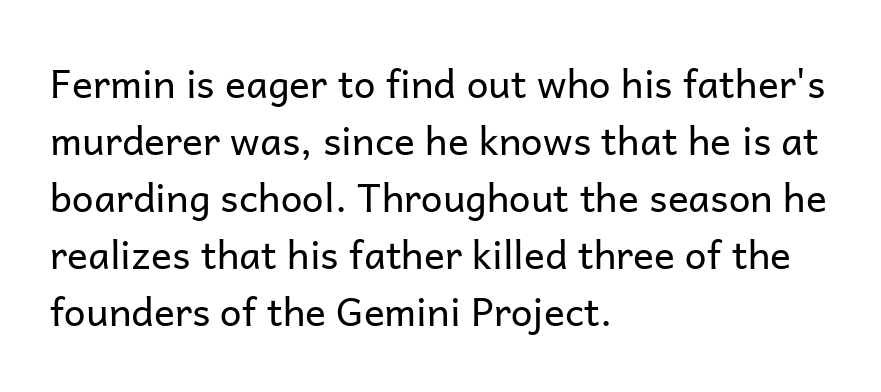
The image shows 39 px regular-weight sans-serif type, upright; set left-aligned, normal line spacing (1.46x), normal letter spacing, not underlined; low stroke contrast and a medium x-height.
